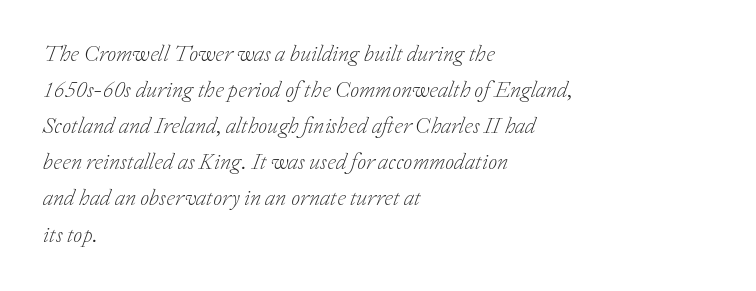
Looking at the ascenders, they clearly lean. The letters sit at their default tracking, neither squeezed nor spread. The rendering anchors every line to the left-hand side. Leading matches the norm, producing a regular column.
